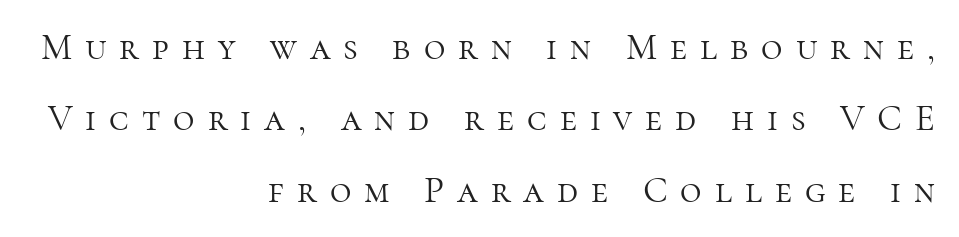
{"serif": "yes", "italic": "no", "bold": "no", "weight": "light", "width": "normal", "stroke_contrast": "high", "x_height": "medium", "monospaced": "no", "underline": "no", "align": "right", "line_spacing": "loose", "line_spacing_ratio": 1.93, "letter_spacing": "wide", "letter_spacing_em": 0.35, "glyph_px": 37}
